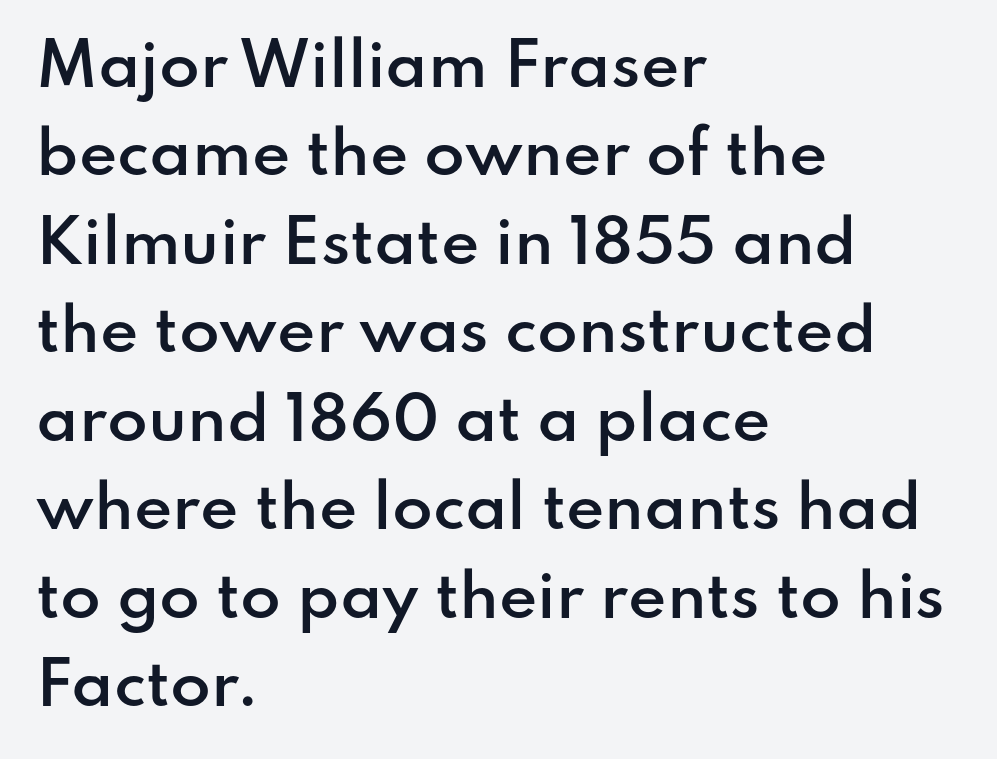
Q: Is the text bold? A: Semi-bold.
Q: Is the text italic (slanted)? A: No, it is upright.
Q: Is the typeface a serif or a sans-serif typeface? A: Sans-serif.
Q: Is the text underlined? A: No.
Q: How is the paragraph aligned? A: Left-aligned.
Q: Is the spacing between letters normal or unusually wide? A: Normal.
Q: Is the spacing between lines tight, normal or loose? A: Normal.
Q: Width (condensed, normal, or wide)? A: Normal.
Q: Stroke contrast? A: Low.
Q: x-height? A: Small.
Q: Monospaced? A: No.
